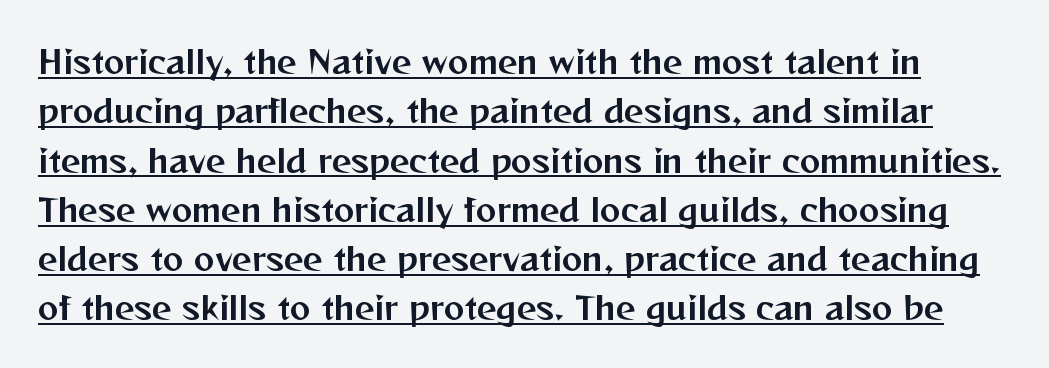
Ascenders rise straight up at ninety degrees. Caption: lettering with a line underneath. Leading: standard. Tracking value appears to be zero — textbook default spacing.
